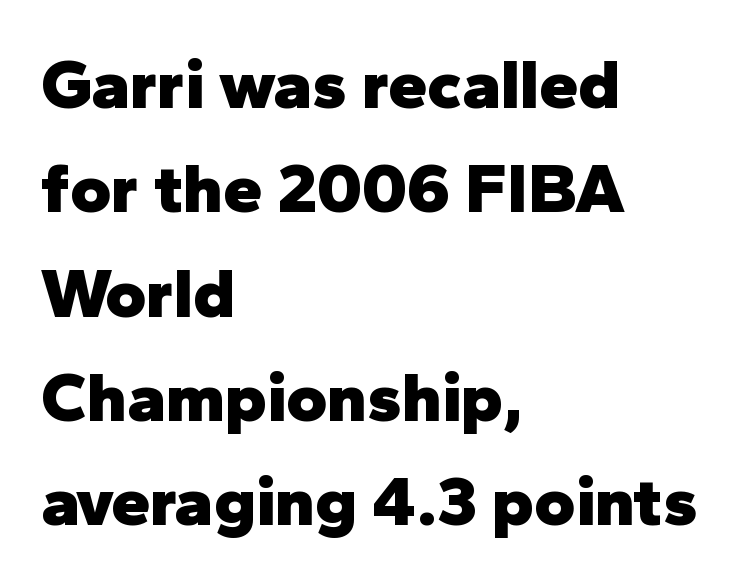
Stroke thickness is high; the sample reads as a true bold. Proportional: the letters do not fall into vertical columns. Each line starts at the same left margin while the right side varies. No word sits above an underline. If you measured baseline to baseline, you'd find a middling distance.
